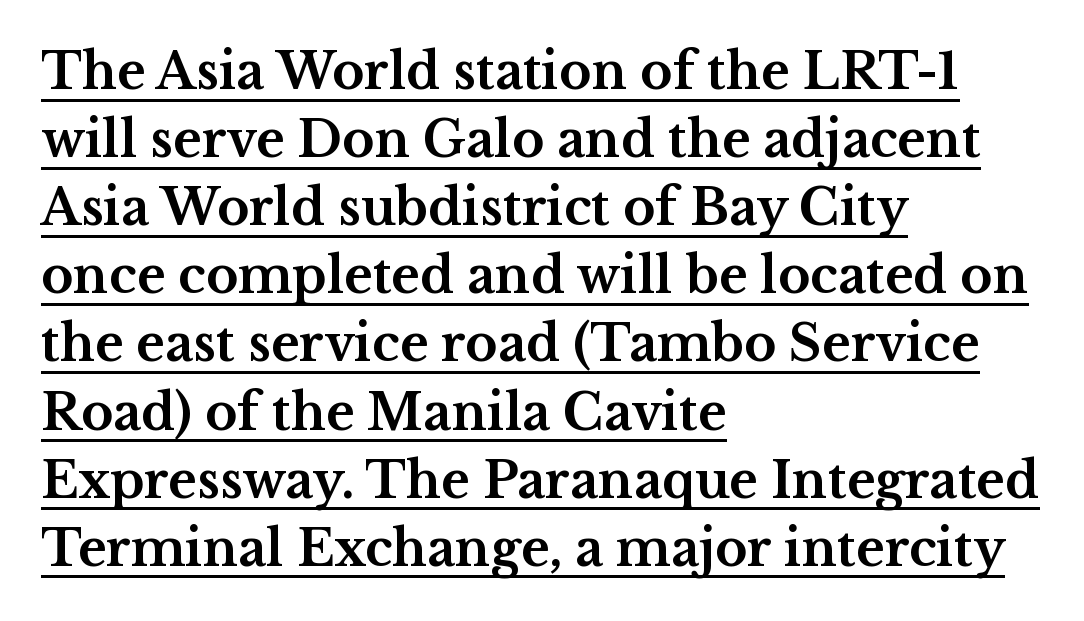
The image shows 49 px bold, wide serif type, upright; set left-aligned, normal line spacing (1.39x), normal letter spacing, underlined; medium stroke contrast and a medium x-height.
